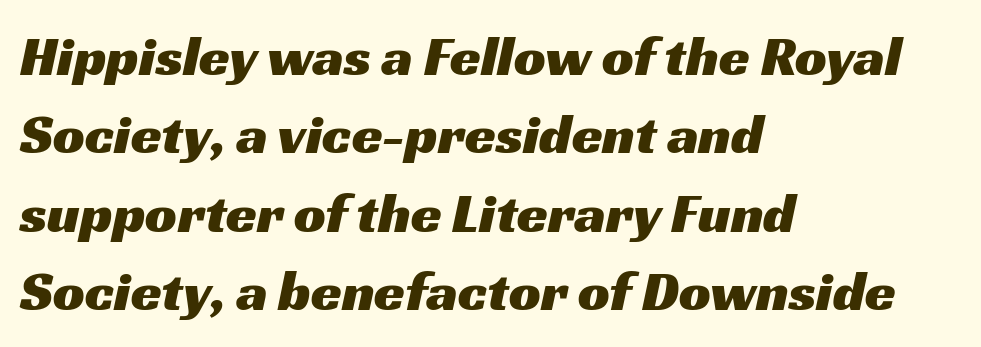
{"serif": "no", "width": "wide", "stroke_contrast": "medium", "x_height": "medium", "monospaced": "no", "underline": "no", "align": "left", "line_spacing": "normal", "line_spacing_ratio": 1.4, "letter_spacing": "normal", "letter_spacing_em": 0.0, "glyph_px": 56}
